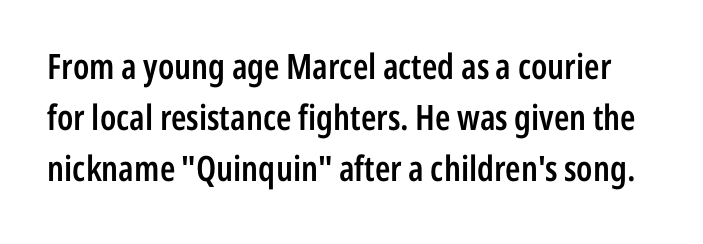
{"serif": "no", "italic": "no", "bold": "semi", "weight": "semibold", "width": "condensed", "stroke_contrast": "low", "x_height": "medium", "monospaced": "no", "underline": "no", "line_spacing": "normal", "line_spacing_ratio": 1.46, "letter_spacing": "normal", "letter_spacing_em": 0.0, "glyph_px": 35}
